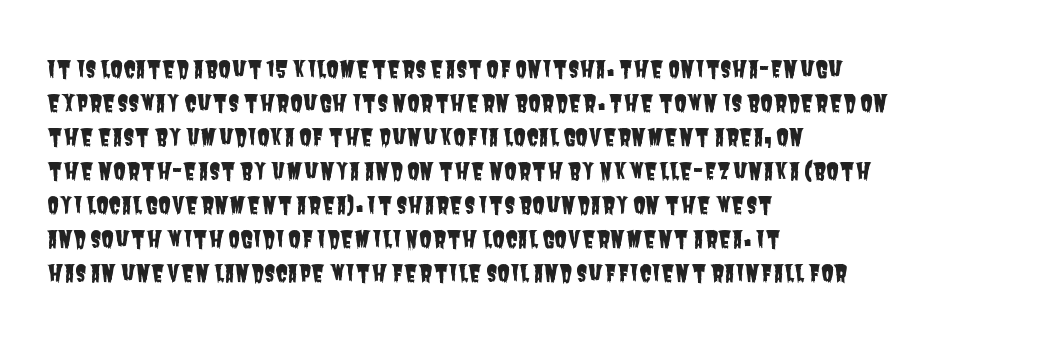
Honestly, the row spacing looks completely unremarkable. The setting favours the left margin, as ordinary paragraphs usually do. There is no visible air inserted between adjacent glyphs. Rule under the text: the space is simply empty.
